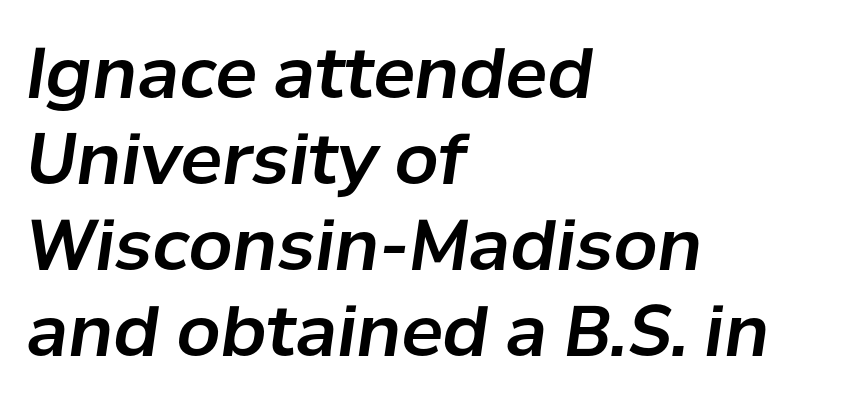
{"italic": "yes", "lean": "right", "slant_degrees": 8, "width": "normal", "stroke_contrast": "low", "x_height": "medium", "monospaced": "no", "underline": "no", "align": "left", "line_spacing_ratio": 1.23, "letter_spacing": "normal", "letter_spacing_em": 0.0, "glyph_px": 70}
